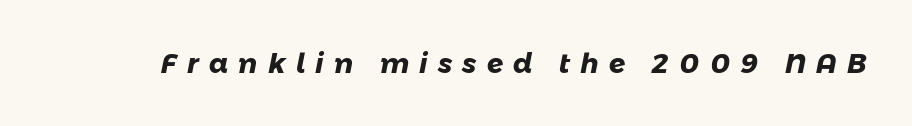
Anything drawn beneath the words? Only blank space. The strokes are fattened all the way to bold. The type is letterspaced generously, with wide tracking.
